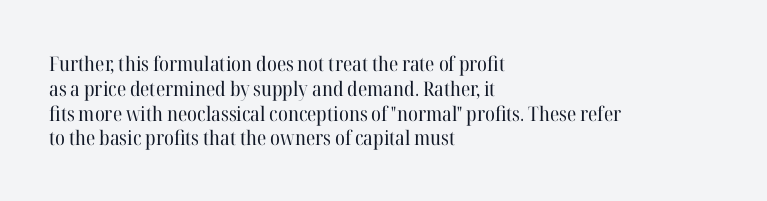
The image shows 20 px text type, upright; set left-aligned, line spacing 1.24x, normal letter spacing, not underlined.
